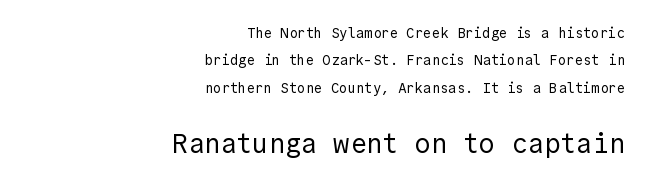
Loosely led — the rows are spread out. Size contrast runs from small at the top to large at the bottom. If you drew a ruler down the right edge, every line would touch it. Characters remain perfectly vertical along every line. Honestly, there is no underline to notice here at all. The gaps between neighbouring characters are ordinary and unremarkable.
